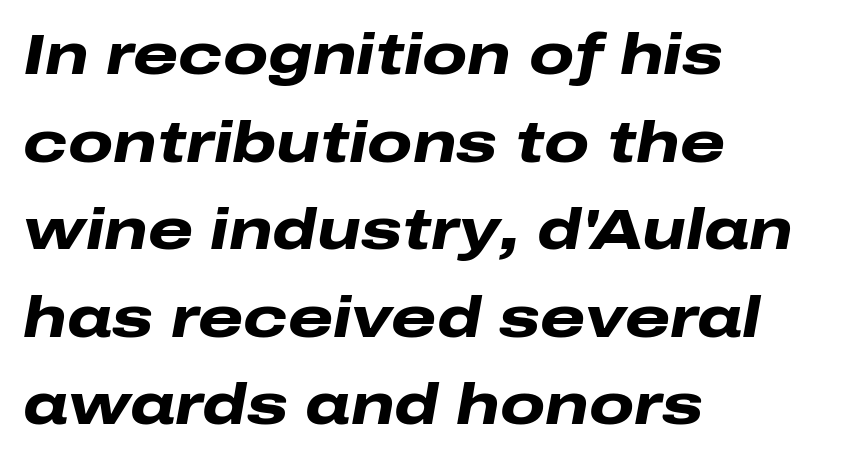
The image shows 58 px heavy, wide type, italic (leaning right); set left-aligned, normal line spacing (1.51x), normal letter spacing, not underlined; low stroke contrast and a medium x-height.
